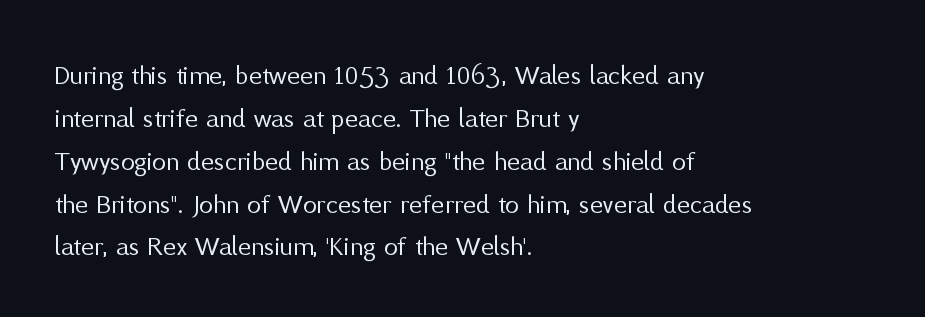
The rendering uses a moderate line-height, typical for paragraphs. Teacher's note: observe the even left margin — that is flush-left alignment. Is this a heavy cut? Hardly; it is regular or lighter. Spacing verdict: proportional, widths tailored to each character.
